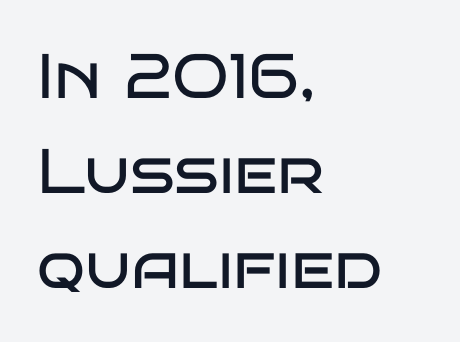
{"serif": "no", "italic": "no", "bold": "no", "weight": "regular", "width": "wide", "stroke_contrast": "low", "x_height": "large", "monospaced": "no", "underline": "no", "align": "left", "line_spacing": "normal", "line_spacing_ratio": 1.51, "letter_spacing": "normal", "letter_spacing_em": 0.0, "glyph_px": 63}
